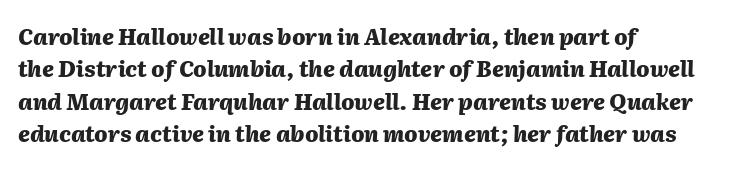
The typography opts for an oblique posture over an upright one. What stands out about the letter spacing? Nothing — it is the standard amount. Bold? Absolutely — the strokes are thick and heavy. The gap between lines stays unmarked. Reading down the column, the eye jumps a familiar distance to each next line.
